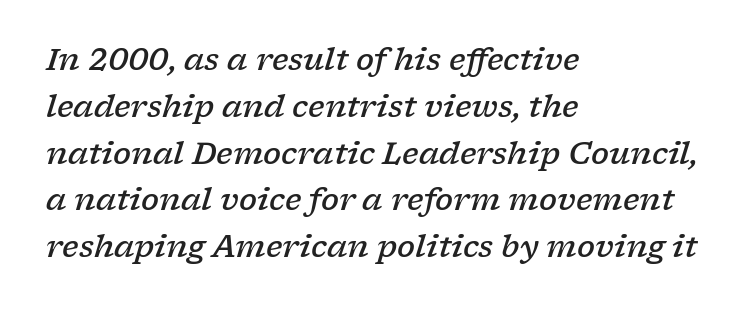
The image shows 30 px semibold, wide serif type, italic (leaning right); set left-aligned, normal line spacing (1.56x), normal letter spacing, not underlined; low stroke contrast and a medium x-height.
